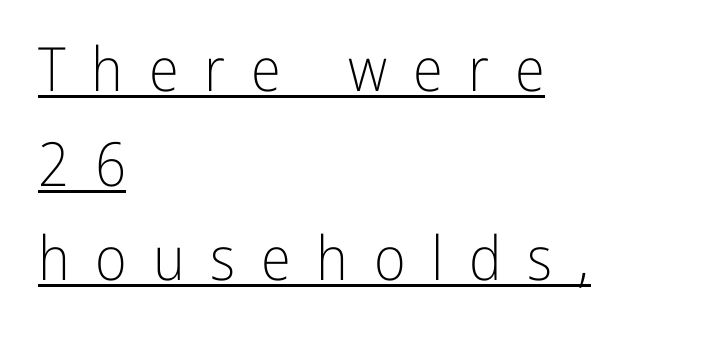
Is this a fixed-width face? No — the glyphs have proportional, varying widths. The text block is weighted toward the left margin, trailing off unevenly rightward. Regular leading. Every word sits above its own underline.
